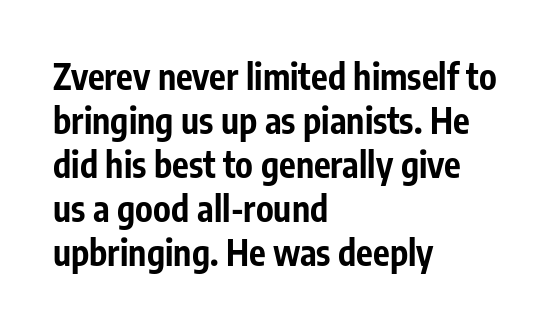
{"serif": "no", "italic": "no", "bold": "yes", "weight": "bold", "width": "condensed", "stroke_contrast": "low", "x_height": "medium", "monospaced": "no", "underline": "no", "align": "left", "line_spacing": "normal", "line_spacing_ratio": 1.26, "letter_spacing": "normal", "letter_spacing_em": 0.0, "glyph_px": 35}
